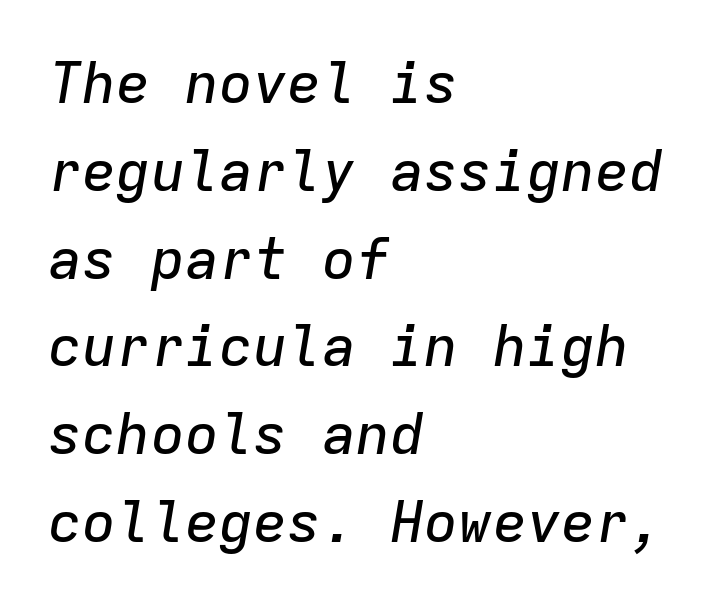
In terms of posture, this sample is oblique. Every character here occupies the same horizontal width, giving the sample a typewriter-like rhythm. Reading down the column, the eye jumps a familiar distance to each next line. The glyphs are unaccompanied by any horizontal stroke below them. Line beginnings align vertically; line endings do not.
